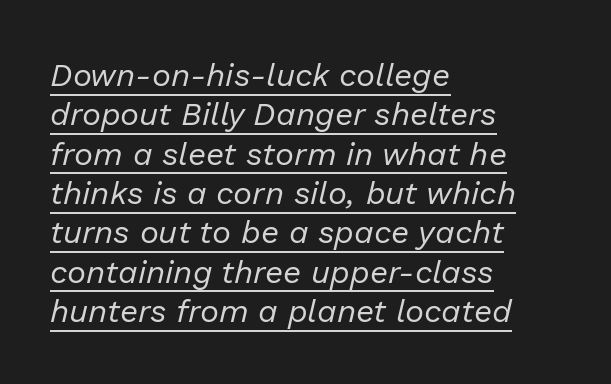
These lines are set flush left with a ragged right edge. In terms of posture, this sample is oblique. Character widths vary here, with narrow letters taking less room than wide ones. Tracking value appears to be zero — textbook default spacing.
